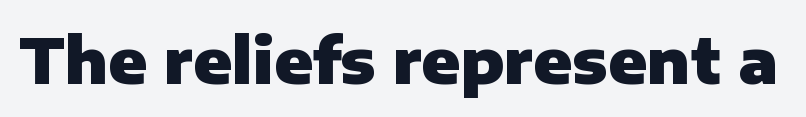
Q: Is the text bold? A: Yes.
Q: Is the text italic (slanted)? A: No, it is upright.
Q: Is the typeface a serif or a sans-serif typeface? A: Sans-serif.
Q: Is the text underlined? A: No.
Q: Is the spacing between letters normal or unusually wide? A: Normal.
Q: Width (condensed, normal, or wide)? A: Normal.
Q: Stroke contrast? A: Low.
Q: x-height? A: Medium.
Q: Monospaced? A: No.
